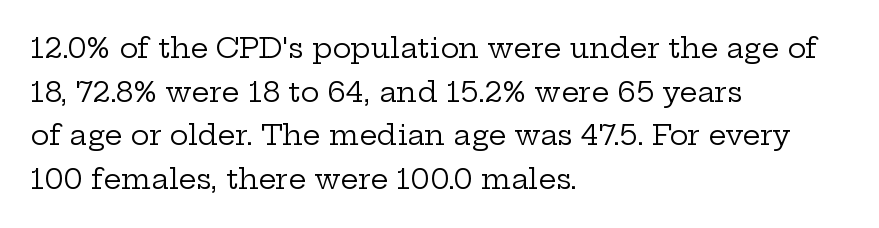
Q: Is the text bold? A: No.
Q: Is the text italic (slanted)? A: No, it is upright.
Q: Is the typeface a serif or a sans-serif typeface? A: Serif.
Q: Is the text underlined? A: No.
Q: How is the paragraph aligned? A: Left-aligned.
Q: Is the spacing between letters normal or unusually wide? A: Normal.
Q: Is the spacing between lines tight, normal or loose? A: Normal.
Q: Width (condensed, normal, or wide)? A: Wide.
Q: Stroke contrast? A: Low.
Q: x-height? A: Medium.
Q: Monospaced? A: No.
